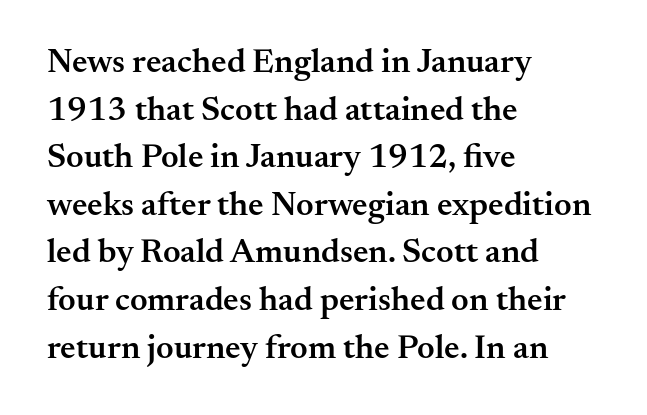
Summary of vertical rhythm: regular, with standard interline spacing. Lines of text with bare space underneath. Ascenders rise straight up at ninety degrees. The face used here is rendered with its standard letterfit. Typesetter's note: demi weight, one step under bold. The rendering uses natural spacing where letterforms have individual widths.
